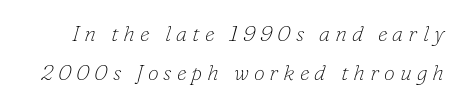
{"italic": "yes", "lean": "right", "slant_degrees": 16, "bold": "no", "underline": "no", "line_spacing_ratio": 1.77, "letter_spacing": "wide", "letter_spacing_em": 0.23, "glyph_px": 22}
